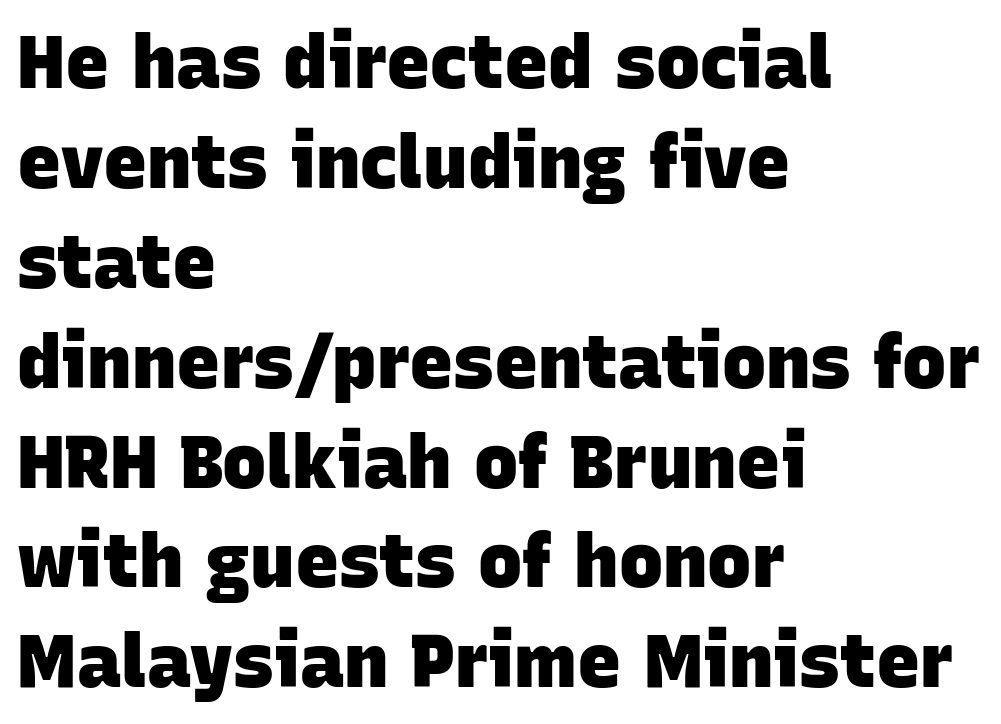
The image shows 74 px heavy sans-serif type; set left-aligned, normal line spacing (1.35x), normal letter spacing, not underlined; low stroke contrast and a large x-height.
